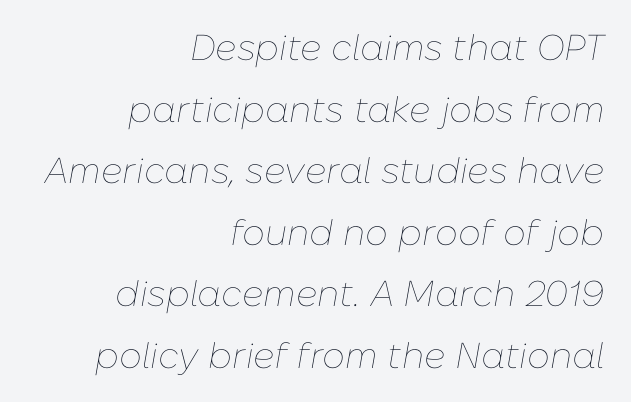
Is the letter spacing exaggerated? No — it looks like the ordinary default. Compared with ordinary roman type, these characters are visibly tilted. A clean baseline with only descenders dipping below it. These lines are rendered in a variable-pitch font. The weight would be labelled regular, book, light, or lighter still. Line ends are locked; line starts wander.
